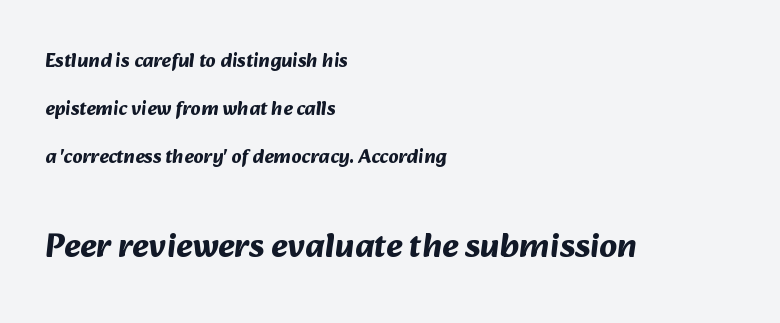
{"serif": "no", "bold": "yes", "weight": "bold", "width": "normal", "stroke_contrast": "medium", "x_height": "medium", "monospaced": "no", "underline": "no", "align": "left", "line_spacing": "loose", "line_spacing_ratio": 2.41, "letter_spacing": "normal", "letter_spacing_em": 0.0, "larger_block": "second", "size_ratio": 1.75, "glyph_px": 35}
